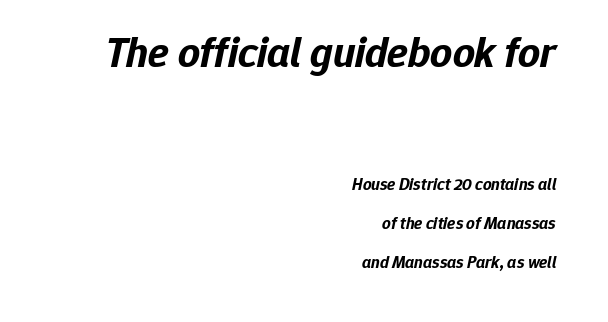
The image shows 43 px bold type, italic (leaning right); set right-aligned, loose line spacing (2.28x), normal letter spacing, not underlined; the first (top) block is 2.53x larger; low stroke contrast and a medium x-height.
